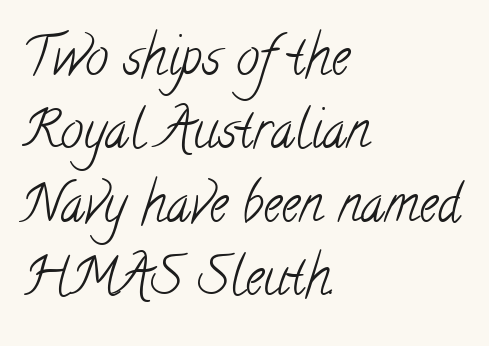
Q: Is the text bold? A: No.
Q: Is the text underlined? A: No.
Q: How is the paragraph aligned? A: Left-aligned.
Q: Is the spacing between letters normal or unusually wide? A: Normal.
Q: Is the spacing between lines tight, normal or loose? A: Normal.
Q: Width (condensed, normal, or wide)? A: Condensed.
Q: Stroke contrast? A: Low.
Q: x-height? A: Small.
Q: Monospaced? A: No.
